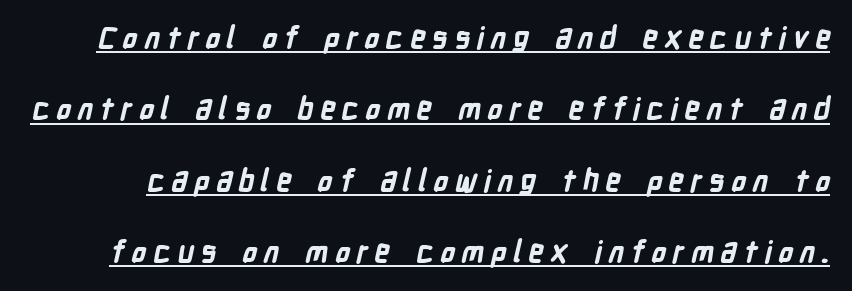
{"serif": "no", "bold": "yes", "weight": "bold", "width": "condensed", "stroke_contrast": "low", "x_height": "medium", "monospaced": "no", "underline": "yes", "line_spacing": "loose", "line_spacing_ratio": 2.38, "letter_spacing": "wide", "letter_spacing_em": 0.21, "glyph_px": 30}
